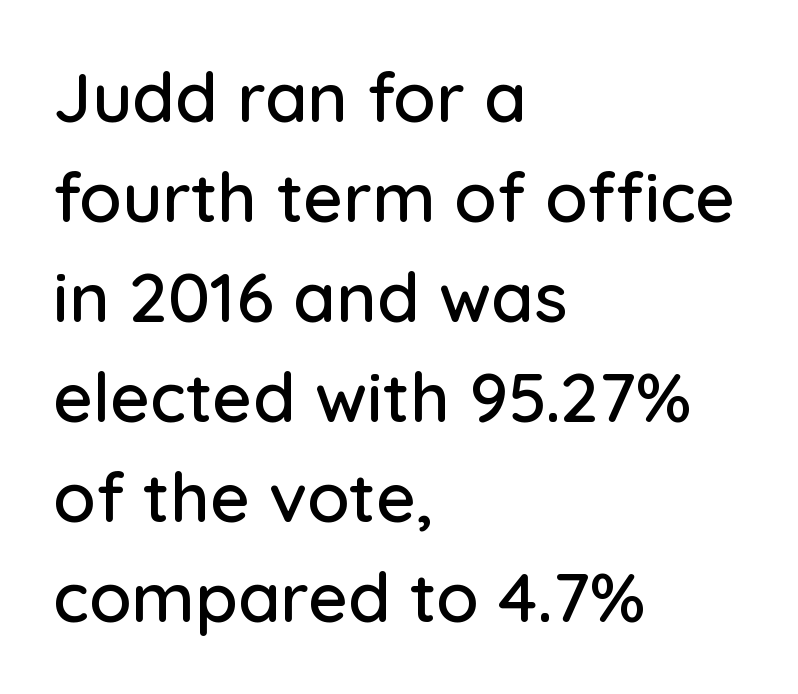
Q: Is the text italic (slanted)? A: No, it is upright.
Q: Is the typeface a serif or a sans-serif typeface? A: Sans-serif.
Q: Is the text underlined? A: No.
Q: How is the paragraph aligned? A: Left-aligned.
Q: Is the spacing between letters normal or unusually wide? A: Normal.
Q: Is the spacing between lines tight, normal or loose? A: Normal.
Q: Width (condensed, normal, or wide)? A: Normal.
Q: Stroke contrast? A: Low.
Q: x-height? A: Medium.
Q: Monospaced? A: No.
